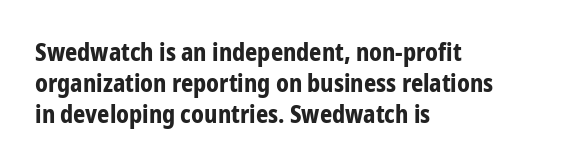
{"italic": "no", "bold": "yes", "underline": "no", "align": "left", "line_spacing": "normal", "line_spacing_ratio": 1.29, "letter_spacing": "normal", "letter_spacing_em": 0.0, "glyph_px": 24}
